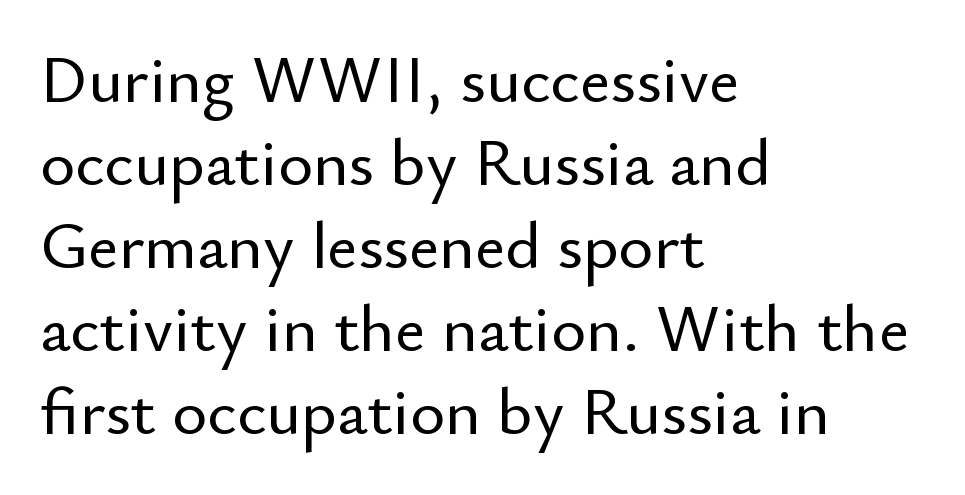
Q: Is the text italic (slanted)? A: No, it is upright.
Q: Is the typeface a serif or a sans-serif typeface? A: Sans-serif.
Q: Is the text underlined? A: No.
Q: How is the paragraph aligned? A: Left-aligned.
Q: Is the spacing between letters normal or unusually wide? A: Normal.
Q: Width (condensed, normal, or wide)? A: Normal.
Q: Stroke contrast? A: Low.
Q: x-height? A: Small.
Q: Monospaced? A: No.
